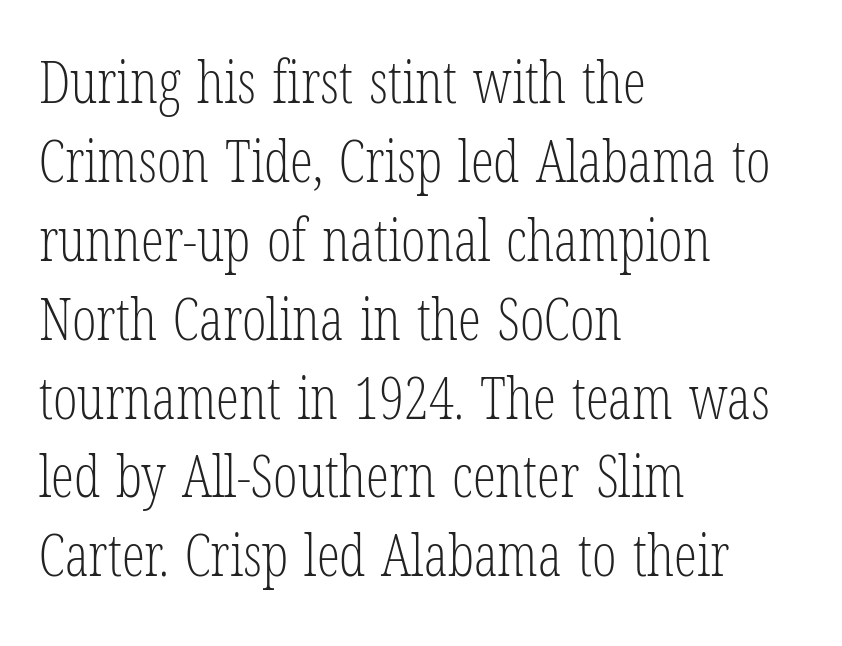
Q: Is the text bold? A: No.
Q: Is the text italic (slanted)? A: No, it is upright.
Q: Is the typeface a serif or a sans-serif typeface? A: Serif.
Q: Is the text underlined? A: No.
Q: How is the paragraph aligned? A: Left-aligned.
Q: Is the spacing between letters normal or unusually wide? A: Normal.
Q: Is the spacing between lines tight, normal or loose? A: Normal.
Q: Width (condensed, normal, or wide)? A: Condensed.
Q: Stroke contrast? A: Low.
Q: x-height? A: Medium.
Q: Monospaced? A: No.
